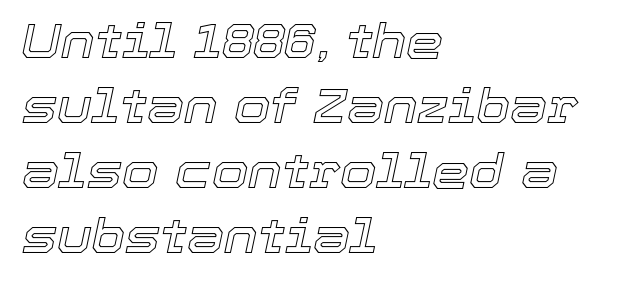
The image shows 47 px text type, italic (leaning right); set left-aligned, normal line spacing (1.38x), normal letter spacing, not underlined; a medium x-height.
